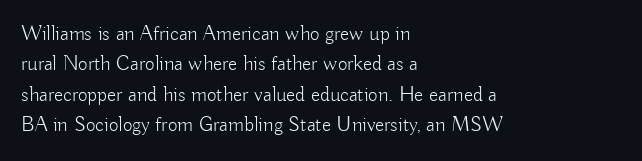
Letter spacing: default. Ink coverage per letter is moderate at most. The rag falls on the right side of this text block. Descenders are the only things crossing below the line. This block has exactly the height ordinary leading produces. This is the regular roman posture of the typeface.
